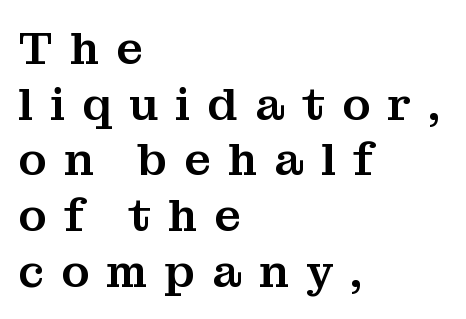
Loose tracking; the words dissolve into strings of separated letters. Every row of glyphs begins at an identical x-position on the left. Designer's note — italics off, roman on. The rendering uses natural spacing where letterforms have individual widths. Serif or sans? Serif — the stroke terminals have little feet. A clean baseline with only descenders dipping below it.
